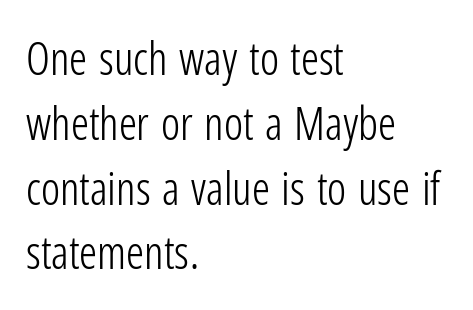
Characters remain perfectly vertical along every line. The glyphs in this specimen are sans serif. The lines in this sample share a left origin and differ only in where they stop. The area under the type is left untouched. Regular leading. Weight: in the light-to-regular range.
